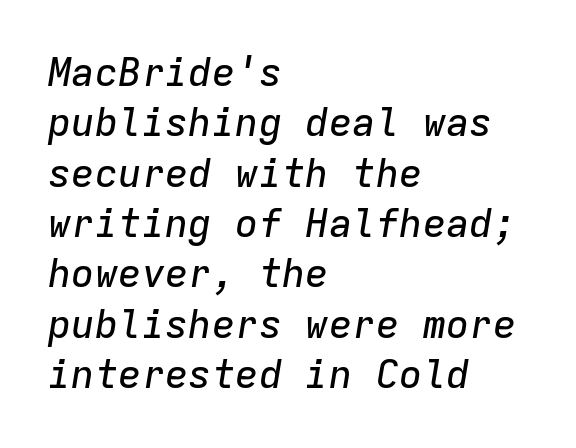
The image shows 39 px text type, italic (leaning right), monospaced; set left-aligned, normal line spacing (1.29x), normal letter spacing, not underlined; low stroke contrast and a medium x-height.
